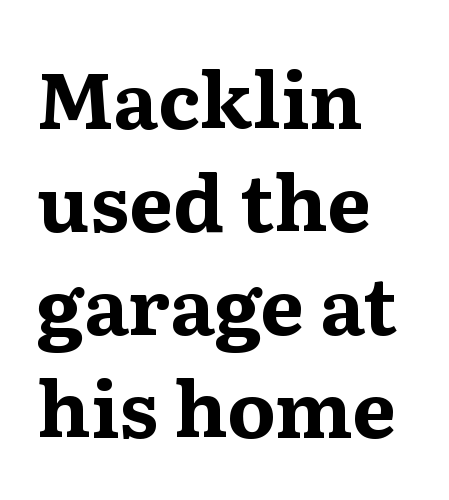
The image shows 78 px bold, wide serif type, upright; set left-aligned, normal line spacing (1.32x), normal letter spacing, not underlined; medium stroke contrast and a medium x-height.
